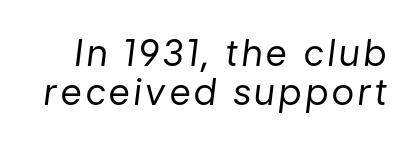
The glyphs look as if they've been sheared to an angle. Anything drawn beneath the words? Only blank space. Is there much room between lines? No — they nearly touch. The letters advance in unequal steps, a hallmark of proportional type.
